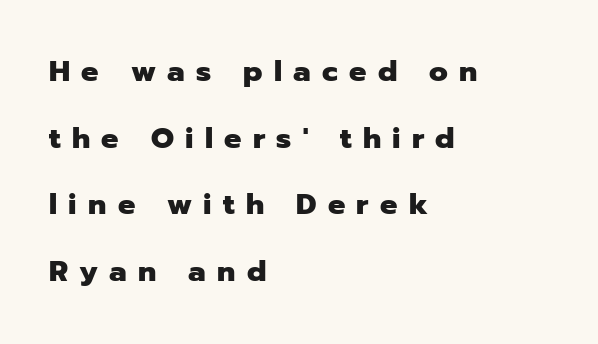
{"serif": "no", "italic": "no", "bold": "yes", "weight": "heavy", "width": "normal", "stroke_contrast": "low", "x_height": "medium", "monospaced": "no", "underline": "no", "align": "left", "line_spacing": "loose", "line_spacing_ratio": 2.3, "letter_spacing": "wide", "letter_spacing_em": 0.39, "glyph_px": 29}
